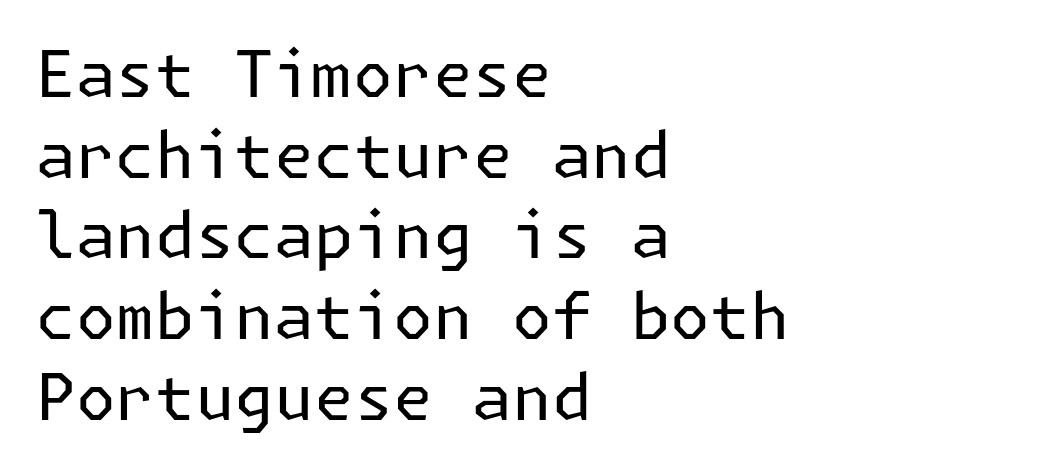
Q: Is the text bold? A: No.
Q: Is the text italic (slanted)? A: No, it is upright.
Q: Is the typeface a serif or a sans-serif typeface? A: Sans-serif.
Q: Is the text underlined? A: No.
Q: How is the paragraph aligned? A: Left-aligned.
Q: Is the spacing between letters normal or unusually wide? A: Normal.
Q: Is the spacing between lines tight, normal or loose? A: Normal.
Q: Width (condensed, normal, or wide)? A: Normal.
Q: Stroke contrast? A: Low.
Q: x-height? A: Medium.
